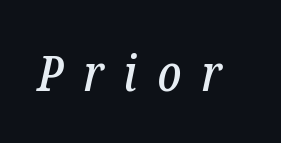
Q: Is the text italic (slanted)? A: Yes, it leans right by about 12 degrees.
Q: Is the typeface a serif or a sans-serif typeface? A: Serif.
Q: Is the text underlined? A: No.
Q: Is the spacing between letters normal or unusually wide? A: Unusually wide.
Q: Width (condensed, normal, or wide)? A: Condensed.
Q: Stroke contrast? A: Low.
Q: x-height? A: Medium.
Q: Monospaced? A: No.
